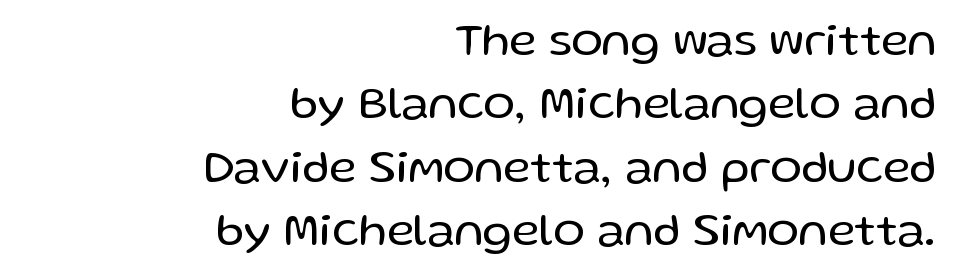
The image shows 47 px regular-weight sans-serif type, upright; set right-aligned, normal line spacing (1.35x), normal letter spacing, not underlined; low stroke contrast and a medium x-height.
